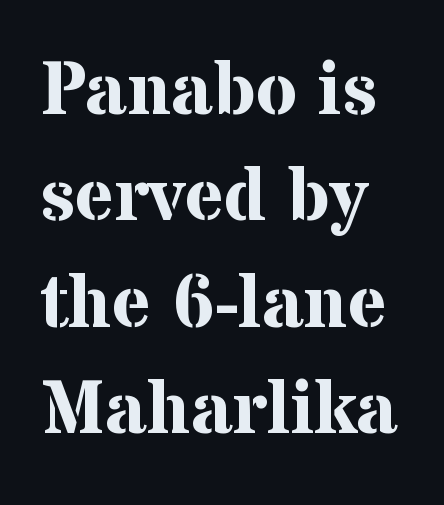
Anything drawn beneath the words? Only blank space. In terms of posture, this sample is upright. Horizontal bands of white between lines are of average thickness. You could call the tracking neutral — neither tight nor loose. This sample has the flowing, uneven cadence of proportional lettering. Little horizontal feet cap the strokes, marking this as serif type.
